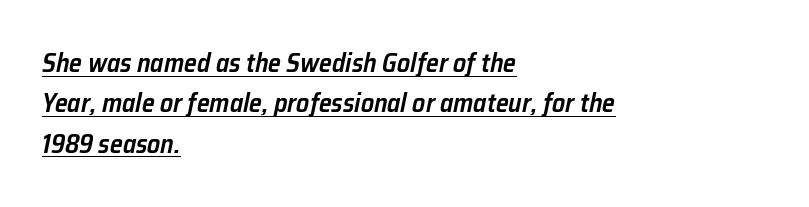
Q: Is the text bold? A: Semi-bold.
Q: Is the text italic (slanted)? A: Yes, it leans right by about 12 degrees.
Q: Is the text underlined? A: Yes.
Q: How is the paragraph aligned? A: Left-aligned.
Q: Is the spacing between letters normal or unusually wide? A: Normal.
Q: Is the spacing between lines tight, normal or loose? A: Normal.
